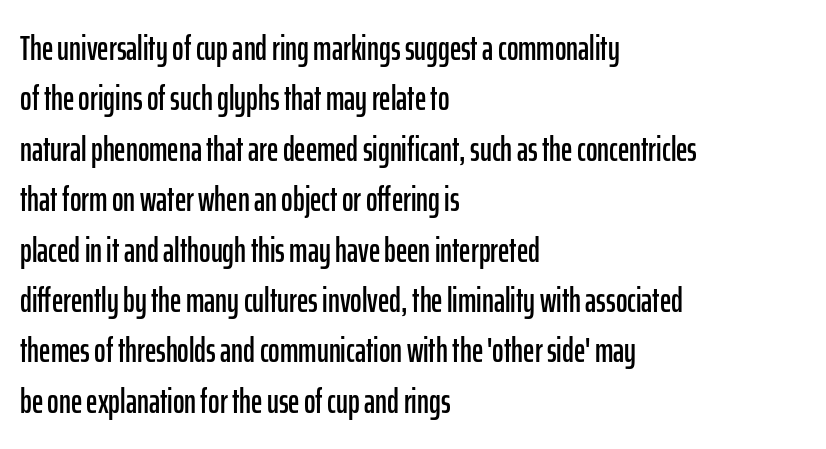
Q: Is the text italic (slanted)? A: No, it is upright.
Q: Is the typeface a serif or a sans-serif typeface? A: Sans-serif.
Q: Is the text underlined? A: No.
Q: How is the paragraph aligned? A: Left-aligned.
Q: Is the spacing between letters normal or unusually wide? A: Normal.
Q: Is the spacing between lines tight, normal or loose? A: Normal.
Q: Width (condensed, normal, or wide)? A: Condensed.
Q: Stroke contrast? A: Low.
Q: x-height? A: Medium.
Q: Monospaced? A: No.
